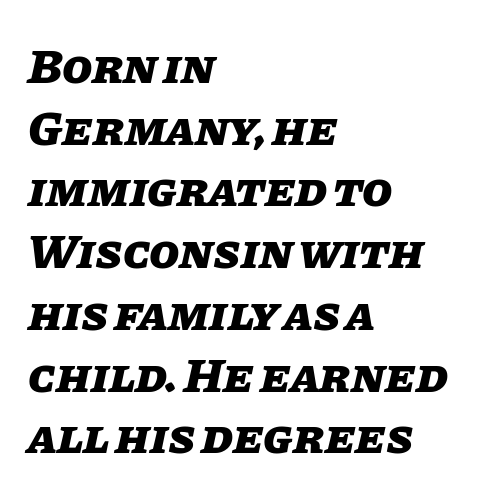
{"italic": "yes", "lean": "right", "slant_degrees": 11, "bold": "yes", "weight": "heavy", "width": "normal", "stroke_contrast": "low", "x_height": "large", "monospaced": "no", "underline": "no", "align": "left", "line_spacing": "normal", "line_spacing_ratio": 1.26, "letter_spacing": "normal", "letter_spacing_em": 0.0, "glyph_px": 49}
